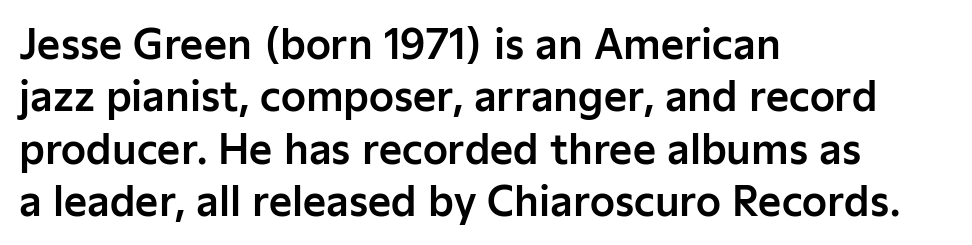
In terms of leading, this rendering sits right in the middle. Students, note that the glyphs here touch the page at normal intervals. Decoration check: the copy has no underline. The characters display no serif detailing; their extremities are plain.
